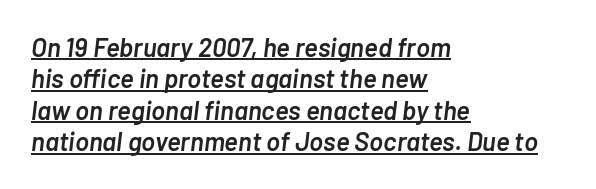
This sample uses an oblique cut, with every glyph tilted off the vertical. Tracking value appears to be zero — textbook default spacing. Its strokes are somewhat broadened, the hallmark of semibold type. Reading down the block, your eye returns to a fixed left position each line.
